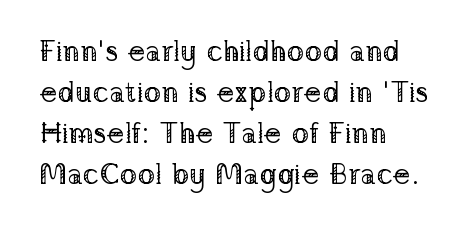
{"serif": "yes", "italic": "no", "bold": "no", "weight": "regular", "width": "normal", "stroke_contrast": "low", "x_height": "medium", "monospaced": "no", "underline": "no", "align": "left", "line_spacing": "normal", "line_spacing_ratio": 1.41, "letter_spacing": "normal", "letter_spacing_em": 0.0, "glyph_px": 29}
